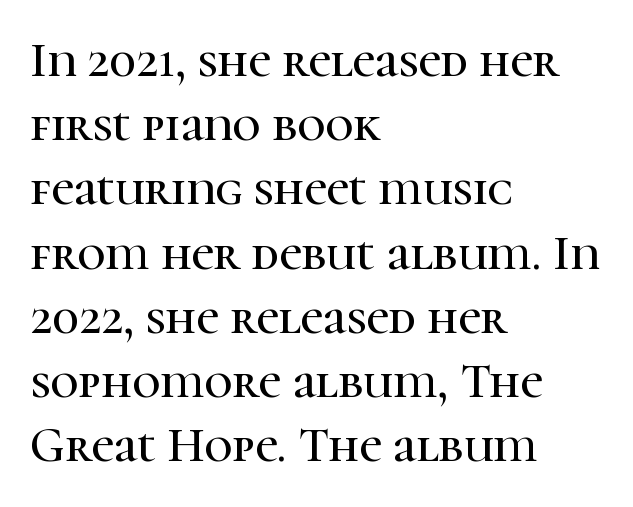
The image shows 49 px serif type, upright; set left-aligned, normal line spacing (1.31x), normal letter spacing, not underlined; high stroke contrast and a medium x-height.
